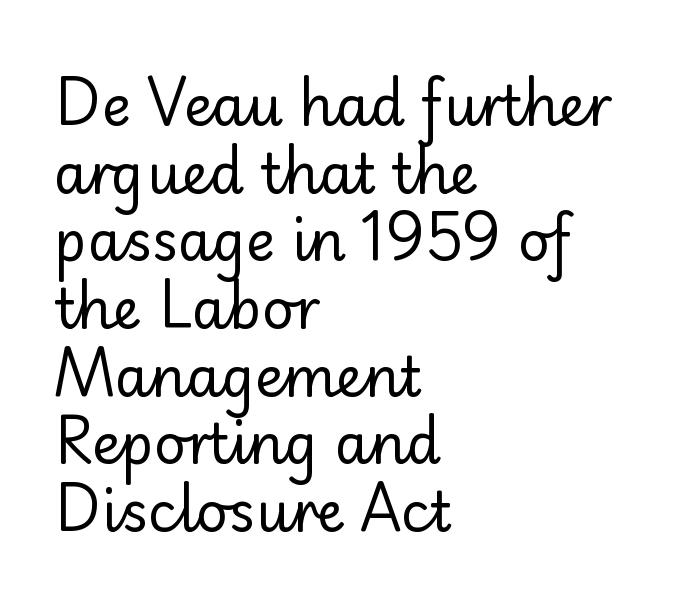
Stroke mass is kept to a normal reading level or below. Nope, not italic — everything's standing straight. This sample has the flowing, uneven cadence of proportional lettering. The passage shown is not underscored anywhere.
